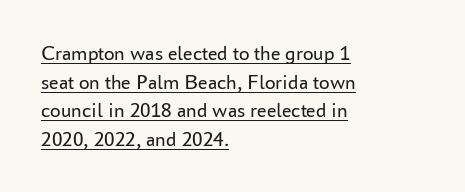
Every word sits above its own underline. A light-to-regular cut is what we see here. Words appear dense and cohesive because spacing is normal. This is the regular roman posture of the typeface.
